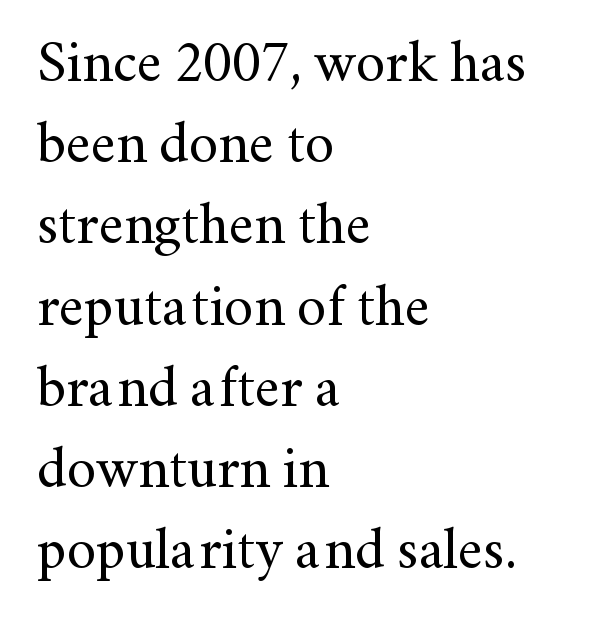
{"serif": "yes", "italic": "no", "bold": "no", "weight": "regular", "width": "normal", "stroke_contrast": "medium", "x_height": "small", "monospaced": "no", "underline": "no", "align": "left", "line_spacing": "normal", "line_spacing_ratio": 1.4, "letter_spacing": "normal", "letter_spacing_em": 0.0, "glyph_px": 58}
